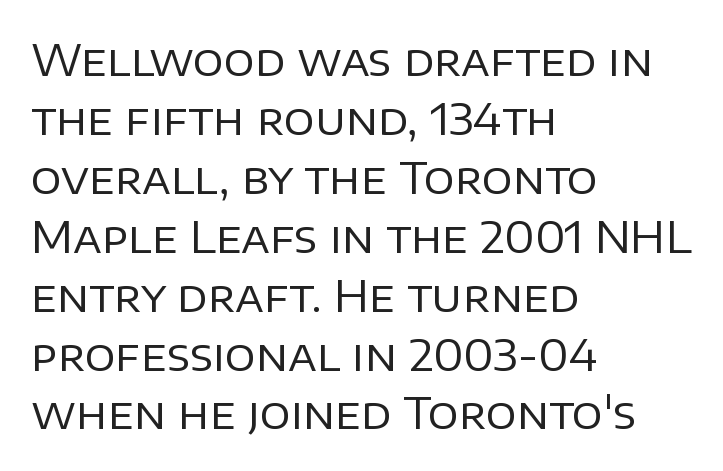
The axis of the letterforms is exactly vertical. Counters stay open thanks to moderate or lighter strokes. A classic flush-left, rag-right setting is used for this passage. Honestly, the letter spacing is just normal — you wouldn't notice it. The glyphs are unaccompanied by any horizontal stroke below them. The passage shown is typed in a proportional face where columns would drift.
